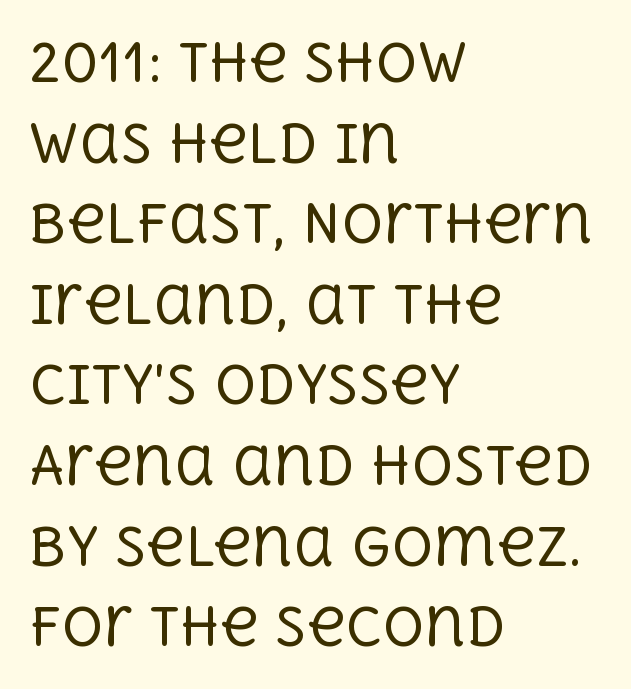
{"serif": "yes", "italic": "no", "bold": "no", "weight": "regular", "width": "normal", "x_height": "large", "monospaced": "no", "underline": "no", "align": "left", "line_spacing": "normal", "line_spacing_ratio": 1.55, "letter_spacing": "normal", "letter_spacing_em": 0.0, "glyph_px": 52}
